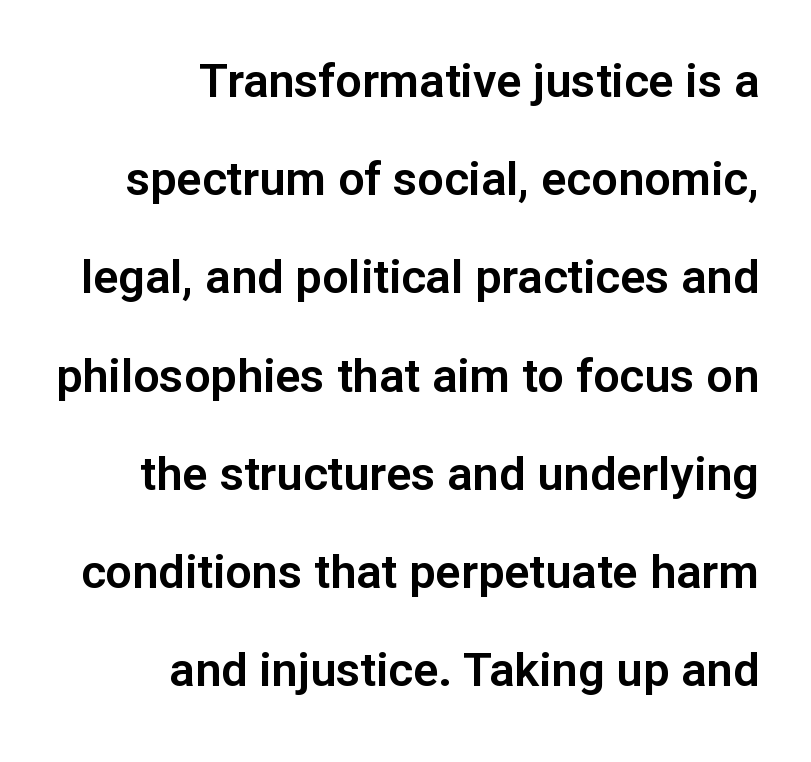
Q: Is the text italic (slanted)? A: No, it is upright.
Q: Is the typeface a serif or a sans-serif typeface? A: Sans-serif.
Q: Is the text underlined? A: No.
Q: How is the paragraph aligned? A: Right-aligned.
Q: Is the spacing between letters normal or unusually wide? A: Normal.
Q: Is the spacing between lines tight, normal or loose? A: Loose.
Q: Width (condensed, normal, or wide)? A: Normal.
Q: Stroke contrast? A: Low.
Q: x-height? A: Medium.
Q: Monospaced? A: No.
